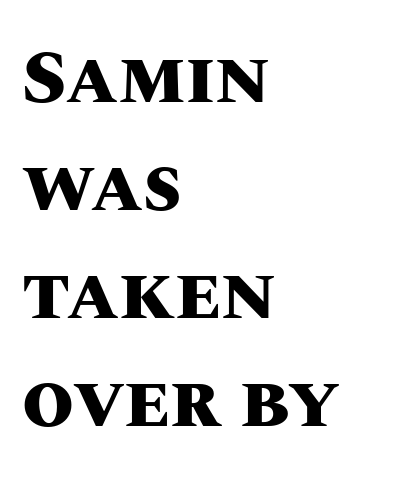
Casual observation: everything's shoved over to the left. The area under the type is left untouched. The vertical gap from one line to the next is medium. Spacing verdict: proportional, widths tailored to each character. When letters stand straight like this, we call the style roman or upright.
